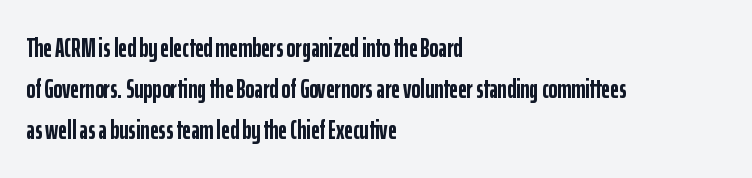
{"italic": "no", "bold": "yes", "underline": "no", "align": "left", "line_spacing": "normal", "line_spacing_ratio": 1.52, "letter_spacing": "normal", "letter_spacing_em": 0.0, "glyph_px": 27}
